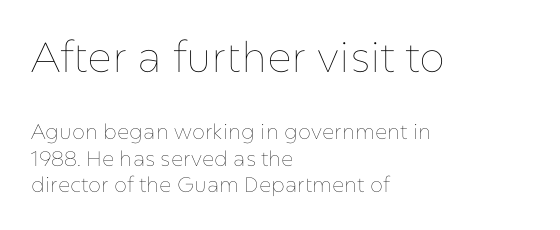
The face looks like a standard text weight, possibly lighter. Size contrast runs from large at the top to small at the bottom. Unlike italic type, these characters show no tilt at all. Line beginnings align vertically; line endings do not. Successive baselines arrive at the customary interval.
